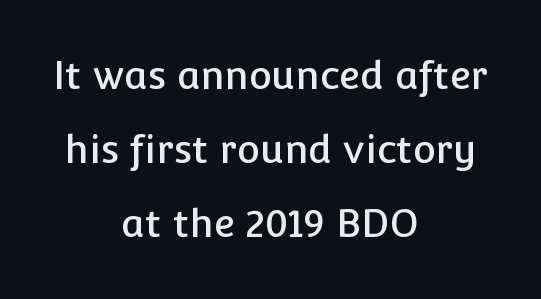
{"serif": "no", "italic": "no", "width": "normal", "stroke_contrast": "low", "x_height": "medium", "monospaced": "no", "underline": "no", "align": "center", "line_spacing": "loose", "line_spacing_ratio": 1.9, "letter_spacing": "normal", "letter_spacing_em": 0.0, "glyph_px": 39}
